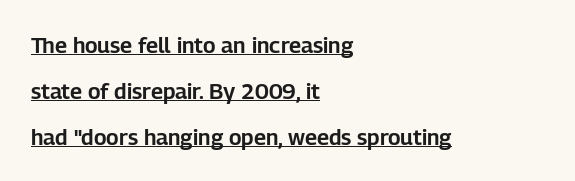
{"italic": "no", "underline": "yes", "align": "left", "line_spacing": "loose", "line_spacing_ratio": 2.08, "letter_spacing": "normal", "letter_spacing_em": 0.0, "glyph_px": 22}
